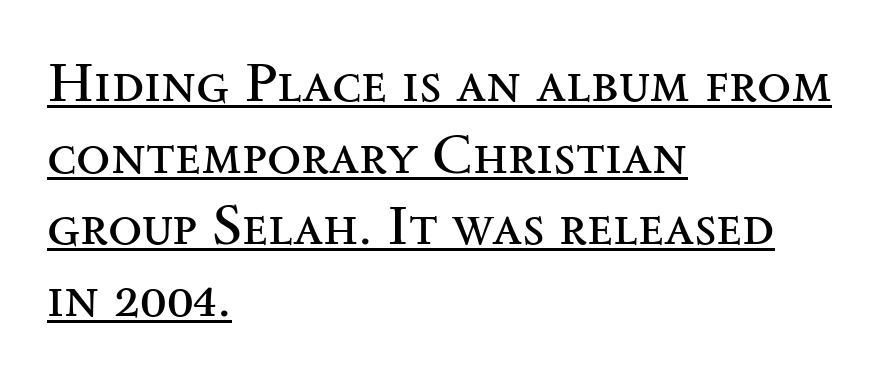
Q: Is the text bold? A: No.
Q: Is the text italic (slanted)? A: No, it is upright.
Q: Is the typeface a serif or a sans-serif typeface? A: Serif.
Q: Is the text underlined? A: Yes.
Q: How is the paragraph aligned? A: Left-aligned.
Q: Is the spacing between letters normal or unusually wide? A: Normal.
Q: Is the spacing between lines tight, normal or loose? A: Normal.
Q: Width (condensed, normal, or wide)? A: Wide.
Q: Stroke contrast? A: Medium.
Q: x-height? A: Small.
Q: Monospaced? A: No.
